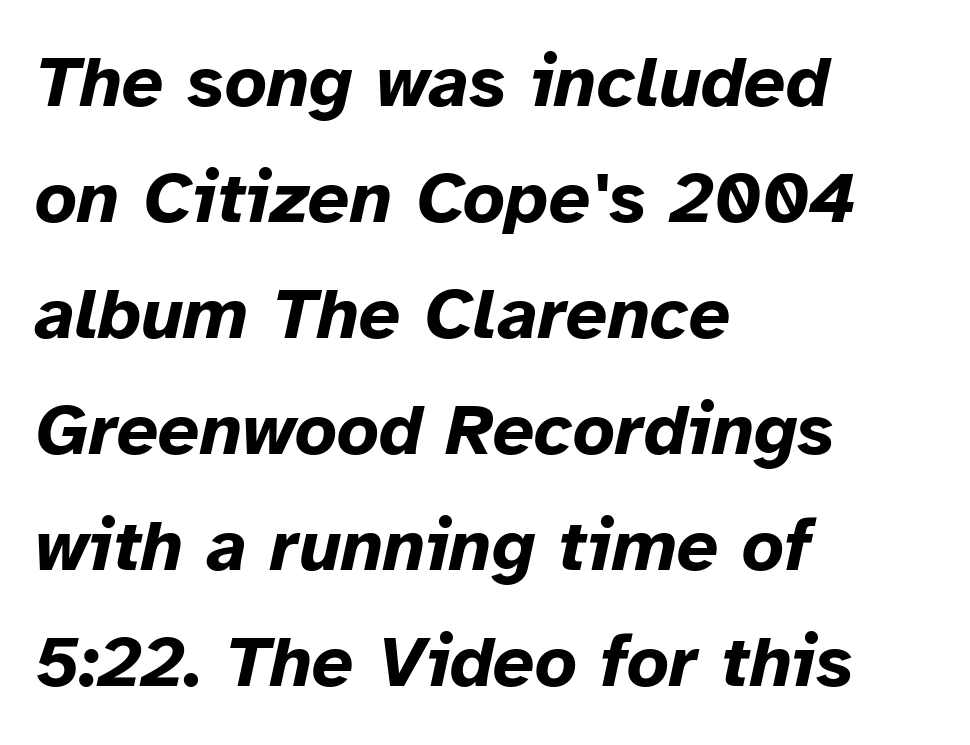
Q: Is the text bold? A: Yes.
Q: Is the text italic (slanted)? A: Yes, it leans right by about 12 degrees.
Q: Is the text underlined? A: No.
Q: How is the paragraph aligned? A: Left-aligned.
Q: Is the spacing between letters normal or unusually wide? A: Normal.
Q: Is the spacing between lines tight, normal or loose? A: Normal.
Q: Width (condensed, normal, or wide)? A: Normal.
Q: Stroke contrast? A: Low.
Q: x-height? A: Medium.
Q: Monospaced? A: No.
